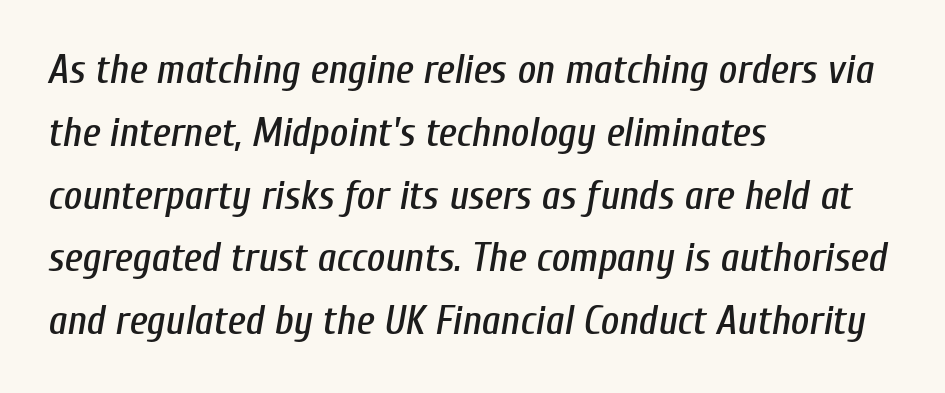
In terms of letterspacing, this is plain default setting. Words float on clear page, feet unadorned. What's the leading like? Ordinary, nothing unusual. If you drew a line through each stem, it would be angled. Looks like regular typesetting: each glyph gets only the width it needs.
